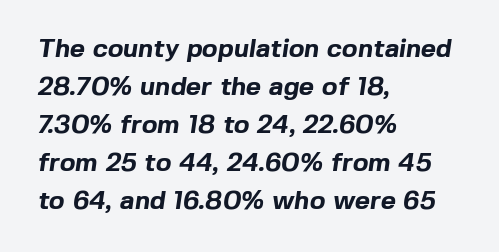
The image shows 26 px bold type; set left-aligned, normal line spacing (1.46x), normal letter spacing, not underlined.
